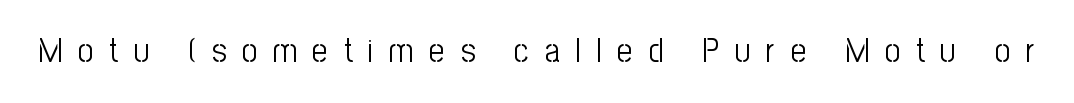
Q: Is the text bold? A: No.
Q: Is the text italic (slanted)? A: No, it is upright.
Q: Is the typeface a serif or a sans-serif typeface? A: Sans-serif.
Q: Is the text underlined? A: No.
Q: Is the spacing between letters normal or unusually wide? A: Unusually wide.
Q: Width (condensed, normal, or wide)? A: Condensed.
Q: Stroke contrast? A: Low.
Q: x-height? A: Medium.
Q: Monospaced? A: No.
